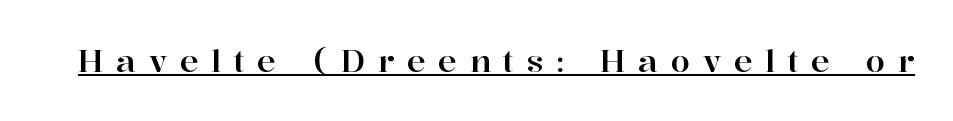
Q: Is the text italic (slanted)? A: No, it is upright.
Q: Is the typeface a serif or a sans-serif typeface? A: Serif.
Q: Is the text underlined? A: Yes.
Q: Is the spacing between letters normal or unusually wide? A: Unusually wide.
Q: Width (condensed, normal, or wide)? A: Normal.
Q: Stroke contrast? A: High.
Q: x-height? A: Medium.
Q: Monospaced? A: No.
